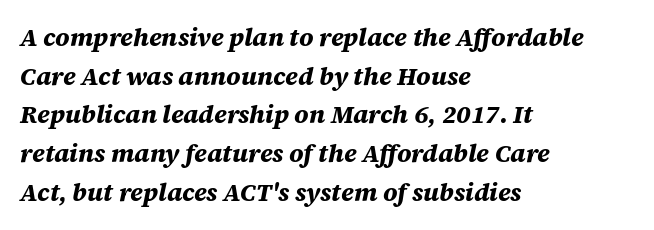
{"italic": "yes", "lean": "right", "slant_degrees": 12, "bold": "yes", "underline": "no", "align": "left", "line_spacing": "normal", "line_spacing_ratio": 1.55, "letter_spacing": "normal", "letter_spacing_em": 0.0, "glyph_px": 25}
